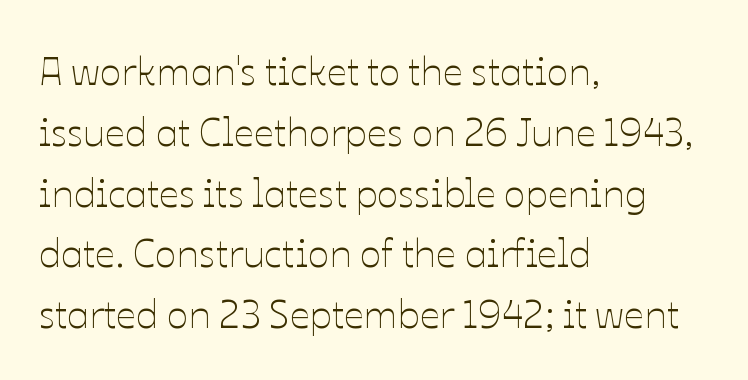
Q: Is the text bold? A: No.
Q: Is the text italic (slanted)? A: No, it is upright.
Q: Is the text underlined? A: No.
Q: How is the paragraph aligned? A: Left-aligned.
Q: Is the spacing between letters normal or unusually wide? A: Normal.
Q: Is the spacing between lines tight, normal or loose? A: Normal.
Q: Width (condensed, normal, or wide)? A: Normal.
Q: Stroke contrast? A: Low.
Q: x-height? A: Medium.
Q: Monospaced? A: No.
